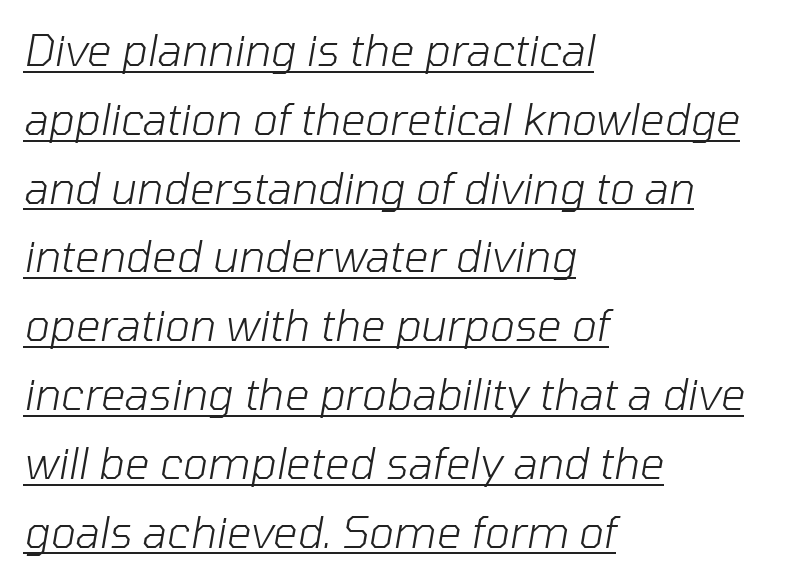
{"italic": "yes", "lean": "right", "slant_degrees": 10, "bold": "no", "weight": "light", "width": "normal", "stroke_contrast": "low", "x_height": "medium", "monospaced": "no", "underline": "yes", "align": "left", "line_spacing": "normal", "line_spacing_ratio": 1.6, "letter_spacing": "normal", "letter_spacing_em": 0.0, "glyph_px": 43}
